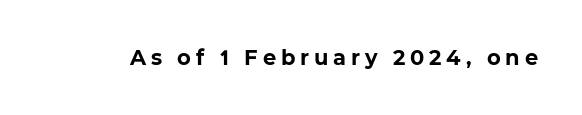
Q: Is the text bold? A: Yes.
Q: Is the text underlined? A: No.
Q: Is the spacing between letters normal or unusually wide? A: Unusually wide.
